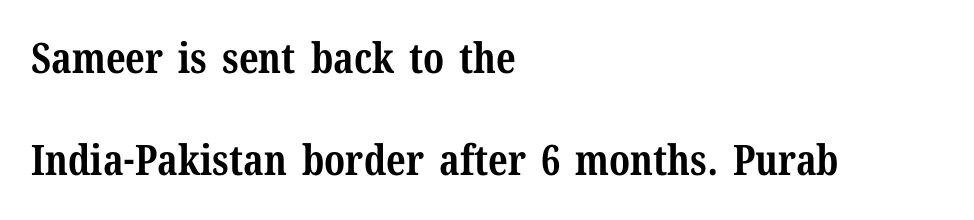
{"serif": "yes", "italic": "no", "bold": "yes", "weight": "bold", "width": "normal", "stroke_contrast": "medium", "x_height": "medium", "monospaced": "no", "underline": "no", "align": "left", "line_spacing": "loose", "line_spacing_ratio": 2.44, "letter_spacing": "normal", "letter_spacing_em": 0.0, "glyph_px": 42}
